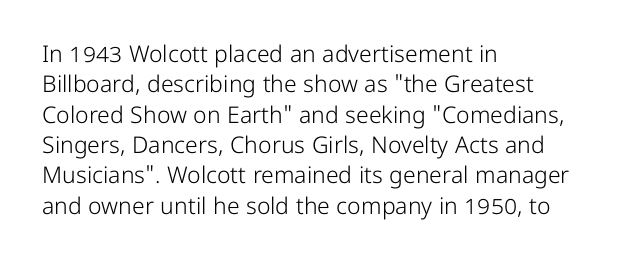
{"italic": "no", "bold": "no", "underline": "no", "align": "left", "line_spacing": "normal", "line_spacing_ratio": 1.32, "letter_spacing": "normal", "letter_spacing_em": 0.0, "glyph_px": 23}
